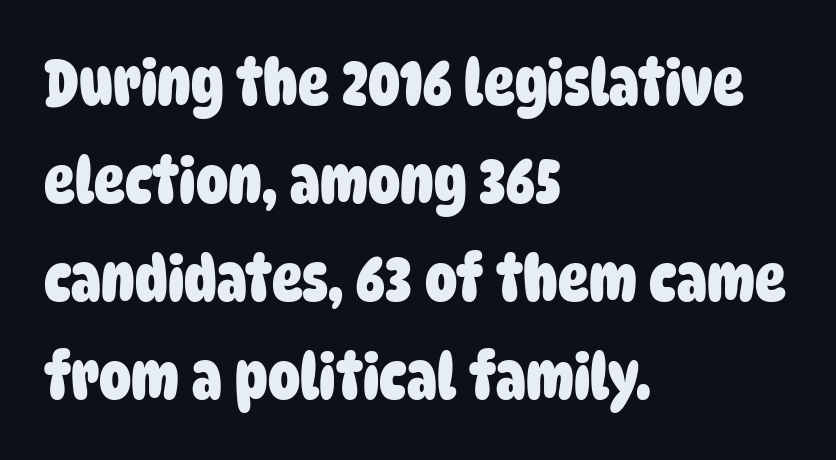
{"serif": "no", "bold": "yes", "weight": "heavy", "width": "condensed", "stroke_contrast": "low", "x_height": "large", "monospaced": "no", "underline": "no", "align": "left", "line_spacing": "normal", "line_spacing_ratio": 1.53, "letter_spacing": "normal", "letter_spacing_em": 0.0, "glyph_px": 64}
